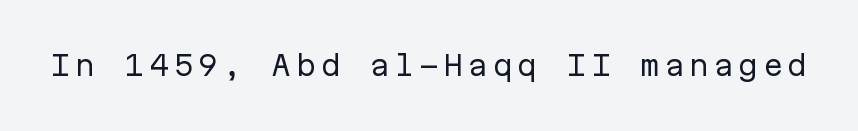
{"italic": "no", "bold": "no", "underline": "no", "glyph_px": 27}
